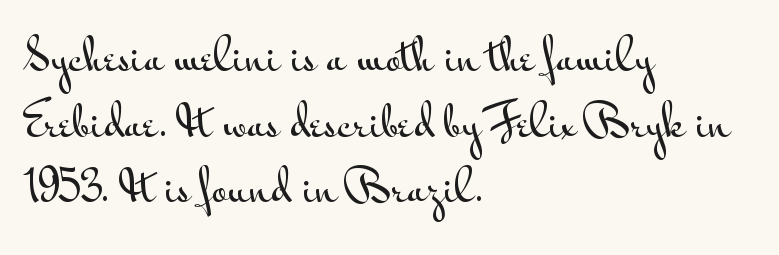
The image shows 42 px wide sans-serif type; set left-aligned, normal line spacing (1.56x), normal letter spacing, not underlined; medium stroke contrast and a small x-height.
